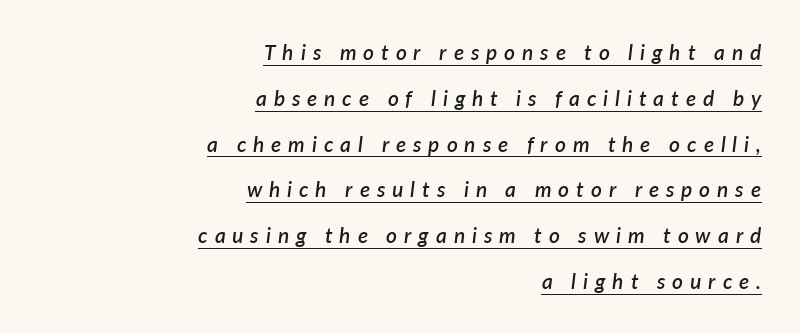
The image shows 21 px text type, italic (leaning right); set right-aligned, loose line spacing (2.18x), unusually wide letter spacing (+0.33 em), underlined.
